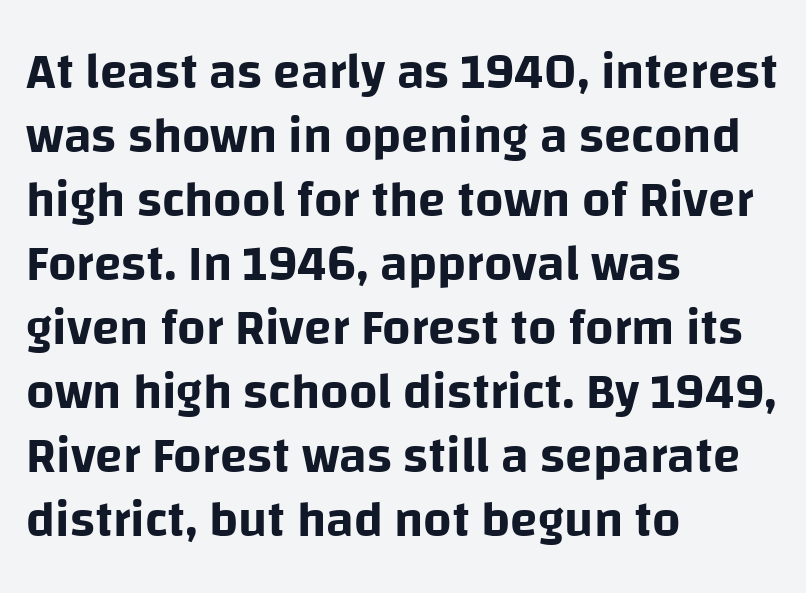
{"serif": "no", "italic": "no", "width": "normal", "stroke_contrast": "low", "x_height": "large", "monospaced": "no", "underline": "no", "align": "left", "line_spacing": "normal", "line_spacing_ratio": 1.28, "letter_spacing": "normal", "letter_spacing_em": 0.0, "glyph_px": 50}
